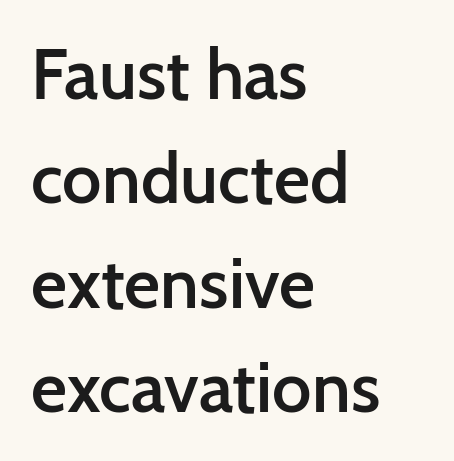
The image shows 70 px semibold sans-serif type, upright; set left-aligned, normal line spacing (1.49x), normal letter spacing, not underlined; low stroke contrast and a medium x-height.
